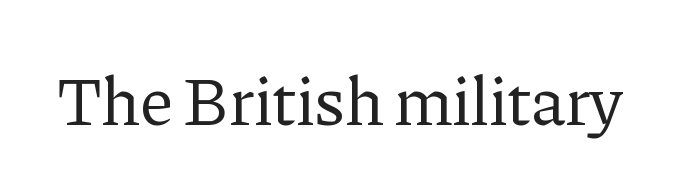
{"serif": "yes", "italic": "no", "bold": "no", "weight": "regular", "width": "normal", "stroke_contrast": "low", "x_height": "medium", "monospaced": "no", "underline": "no", "letter_spacing": "normal", "letter_spacing_em": 0.0, "glyph_px": 68}
